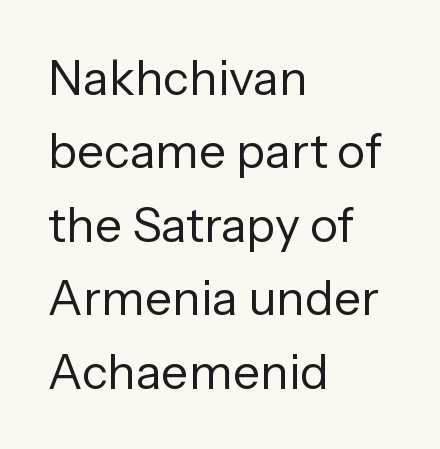
{"serif": "no", "italic": "no", "bold": "no", "weight": "regular", "width": "normal", "stroke_contrast": "low", "x_height": "medium", "monospaced": "no", "underline": "no", "align": "left", "line_spacing": "normal", "line_spacing_ratio": 1.53, "letter_spacing": "normal", "letter_spacing_em": 0.0, "glyph_px": 48}
